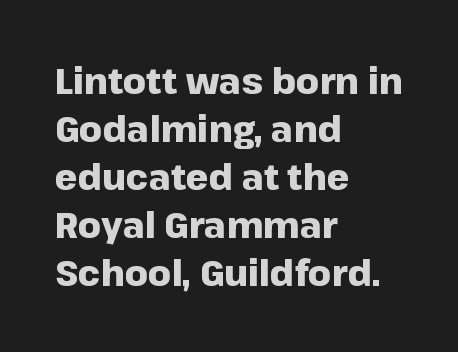
Q: Is the text bold? A: Yes.
Q: Is the text italic (slanted)? A: No, it is upright.
Q: Is the typeface a serif or a sans-serif typeface? A: Sans-serif.
Q: Is the text underlined? A: No.
Q: How is the paragraph aligned? A: Left-aligned.
Q: Is the spacing between letters normal or unusually wide? A: Normal.
Q: Is the spacing between lines tight, normal or loose? A: Normal.
Q: Width (condensed, normal, or wide)? A: Normal.
Q: Stroke contrast? A: Low.
Q: x-height? A: Medium.
Q: Monospaced? A: No.
